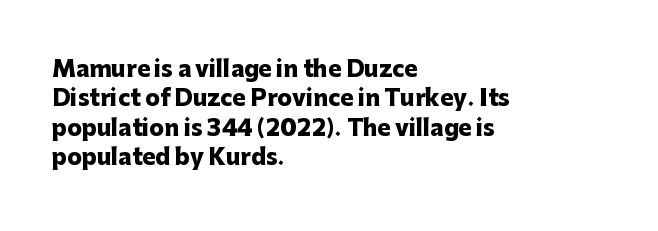
The image shows 22 px bold type, upright; set left-aligned, normal line spacing (1.34x), normal letter spacing, not underlined.
